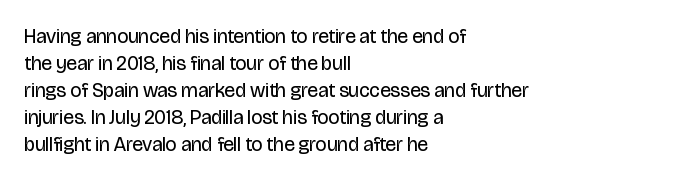
This sample uses an upright cut, with every glyph sitting square on the baseline. Reading down the column, the eye jumps a familiar distance to each next line. The horizontal fit of the characters is conventional and even. This is not heavy type; no bold has been used.
